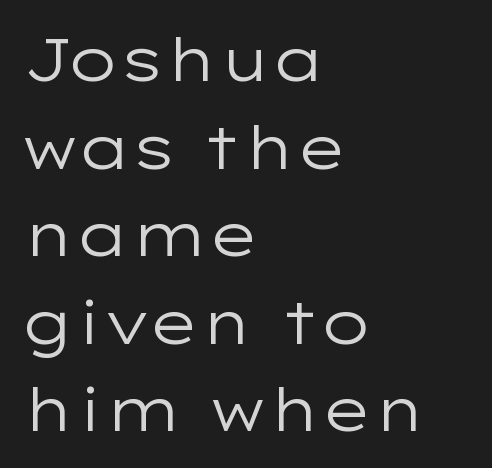
The strokes carry an ordinary text weight at most. Words float on clear page, feet unadorned. Italic: no, the glyphs are upright roman. How are the letters spaced? Ordinarily, with no added tracking.
